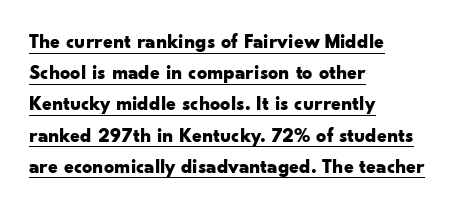
The image shows 20 px bold type, upright; set left-aligned, normal line spacing (1.56x), normal letter spacing, underlined.
